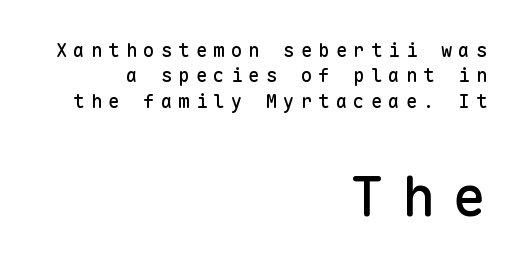
{"serif": "no", "italic": "no", "width": "normal", "stroke_contrast": "low", "x_height": "medium", "monospaced": "yes", "underline": "no", "align": "right", "line_spacing": "normal", "line_spacing_ratio": 1.33, "letter_spacing": "wide", "letter_spacing_em": 0.32, "larger_block": "second", "size_ratio": 2.95, "glyph_px": 56}
